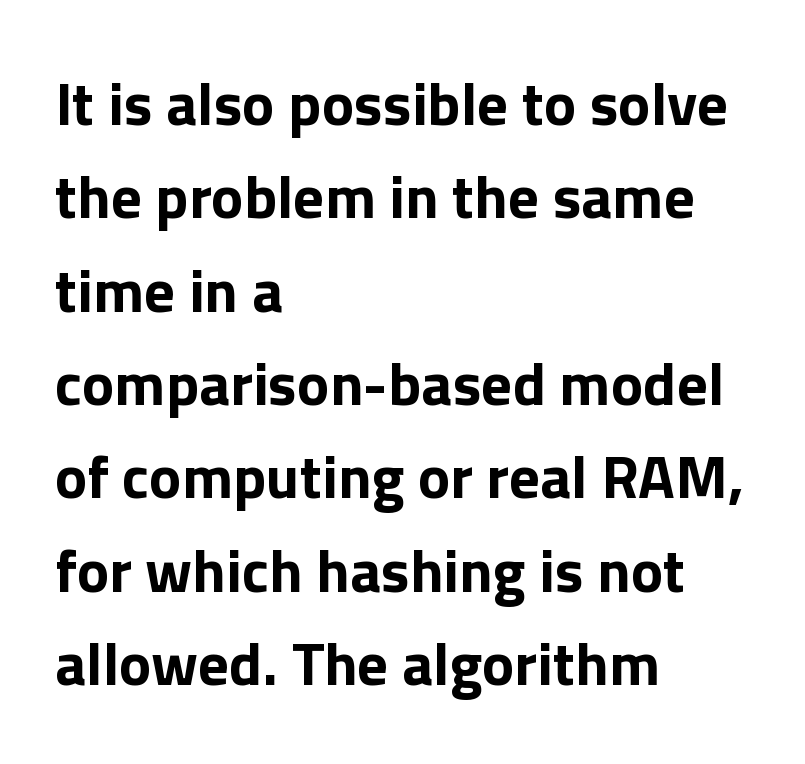
The image shows 61 px bold sans-serif type, upright; set left-aligned, normal line spacing (1.53x), normal letter spacing, not underlined; low stroke contrast and a medium x-height.
